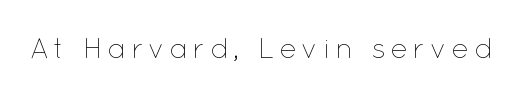
Rule under the text: the space is simply empty. Every character sits straight up, as roman type does. Letters have the restrained weight of plain body copy at most. Spacing verdict: proportional, widths tailored to each character.
